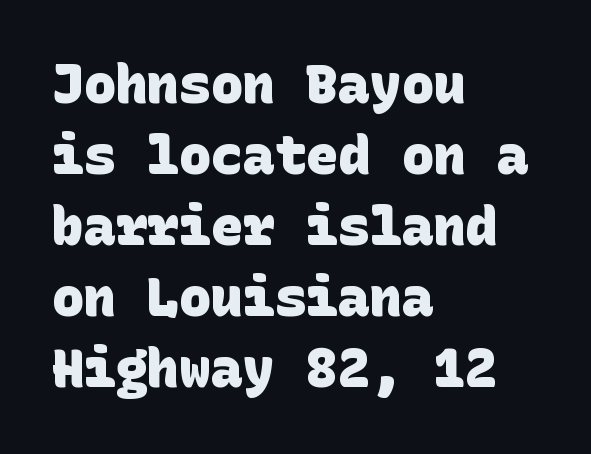
Reading down the column, the eye jumps a familiar distance to each next line. Nope, no serifs anywhere on these letters. The passage shown is not underscored anywhere. Does extra space separate the letters? No, they use regular spacing.
